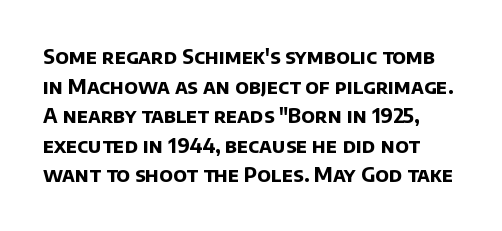
The image shows 20 px bold type; set normal line spacing (1.48x), normal letter spacing, not underlined.
